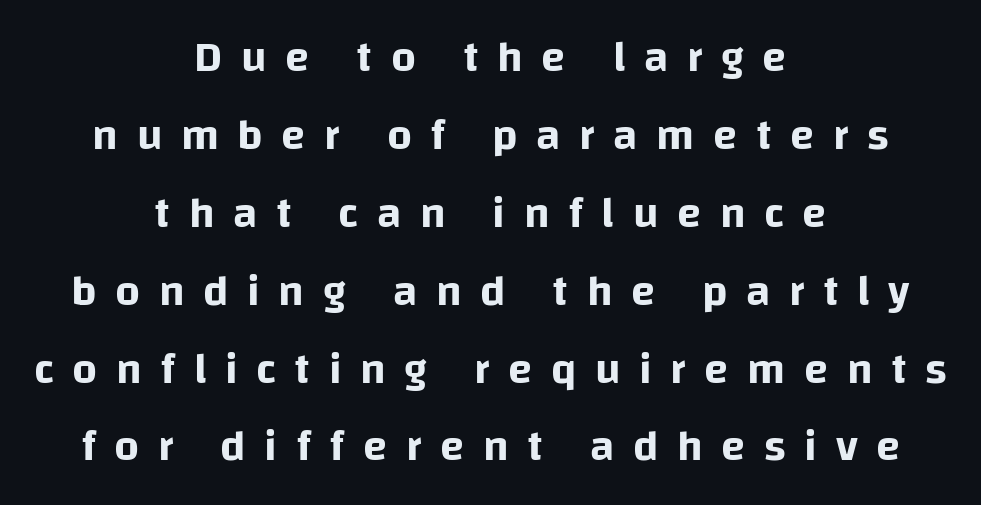
Q: Is the text italic (slanted)? A: No, it is upright.
Q: Is the typeface a serif or a sans-serif typeface? A: Sans-serif.
Q: Is the text underlined? A: No.
Q: How is the paragraph aligned? A: Centered.
Q: Is the spacing between letters normal or unusually wide? A: Unusually wide.
Q: Width (condensed, normal, or wide)? A: Normal.
Q: Stroke contrast? A: Low.
Q: x-height? A: Large.
Q: Monospaced? A: No.
